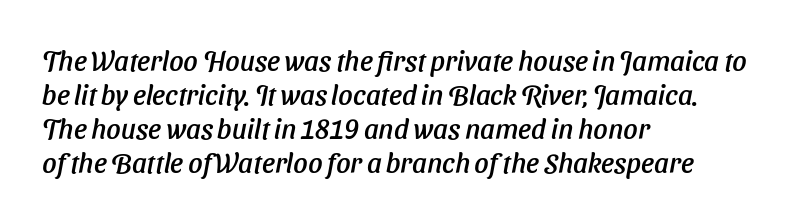
Q: Is the text italic (slanted)? A: Yes, it leans right by about 11 degrees.
Q: Is the text underlined? A: No.
Q: How is the paragraph aligned? A: Left-aligned.
Q: Is the spacing between letters normal or unusually wide? A: Normal.
Q: Width (condensed, normal, or wide)? A: Normal.
Q: Stroke contrast? A: Low.
Q: x-height? A: Medium.
Q: Monospaced? A: No.
